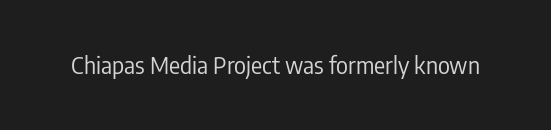
{"italic": "no", "bold": "no", "underline": "no", "letter_spacing": "normal", "letter_spacing_em": 0.0, "glyph_px": 23}
